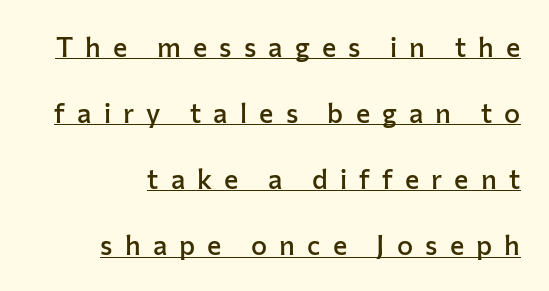
The image shows 27 px text type, upright; set loose line spacing (2.45x), unusually wide letter spacing (+0.45 em), underlined.
